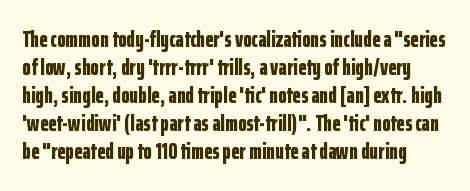
{"italic": "no", "bold": "yes", "underline": "no", "line_spacing": "normal", "line_spacing_ratio": 1.27, "letter_spacing": "normal", "letter_spacing_em": 0.0, "glyph_px": 22}
